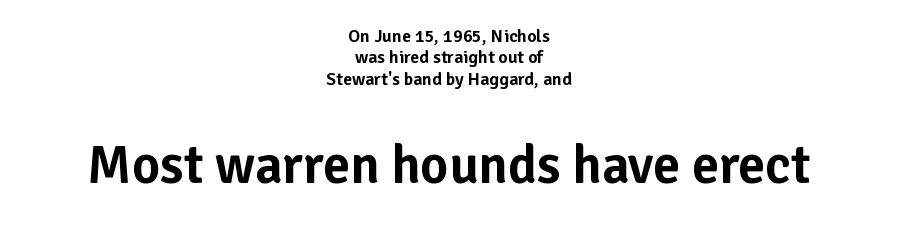
This is the regular roman posture of the typeface. What stands out about the letter spacing? Nothing — it is the standard amount. Do the characters align in a grid? No, the font is proportional. The designer went with a sans here, leaving each stem footless.
